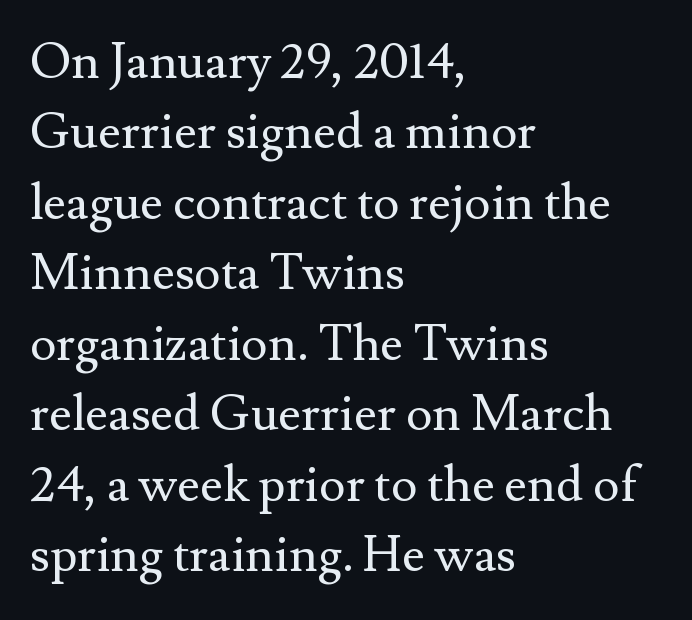
The image shows 50 px regular-weight serif type, upright; set left-aligned, normal line spacing (1.41x), normal letter spacing, not underlined; medium stroke contrast and a small x-height.
